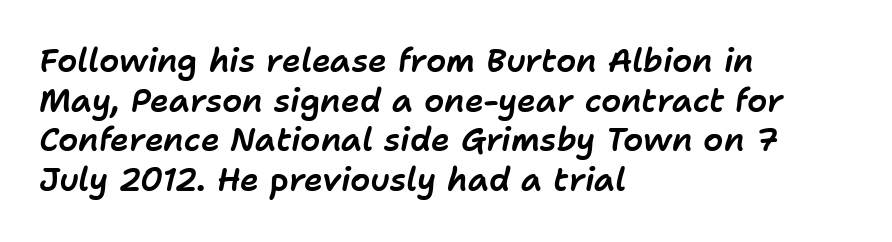
{"italic": "yes", "lean": "right", "slant_degrees": 11, "width": "normal", "stroke_contrast": "low", "x_height": "medium", "monospaced": "no", "underline": "no", "align": "left", "line_spacing_ratio": 1.24, "letter_spacing": "normal", "letter_spacing_em": 0.0, "glyph_px": 32}
